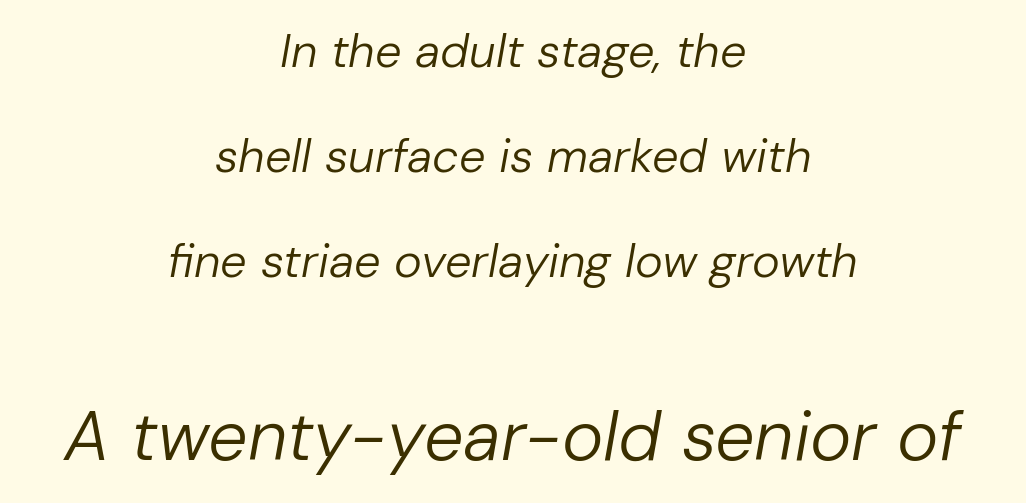
Q: Is the text bold? A: No.
Q: Is the text italic (slanted)? A: Yes, it leans right by about 10 degrees.
Q: Is the text underlined? A: No.
Q: How is the paragraph aligned? A: Centered.
Q: Is the spacing between letters normal or unusually wide? A: Normal.
Q: Is the spacing between lines tight, normal or loose? A: Loose.
Q: Which block of text is set in a larger size, the first (top) or the second (bottom)? A: The second (bottom) one.
Q: Width (condensed, normal, or wide)? A: Normal.
Q: Stroke contrast? A: Low.
Q: x-height? A: Medium.
Q: Monospaced? A: No.
